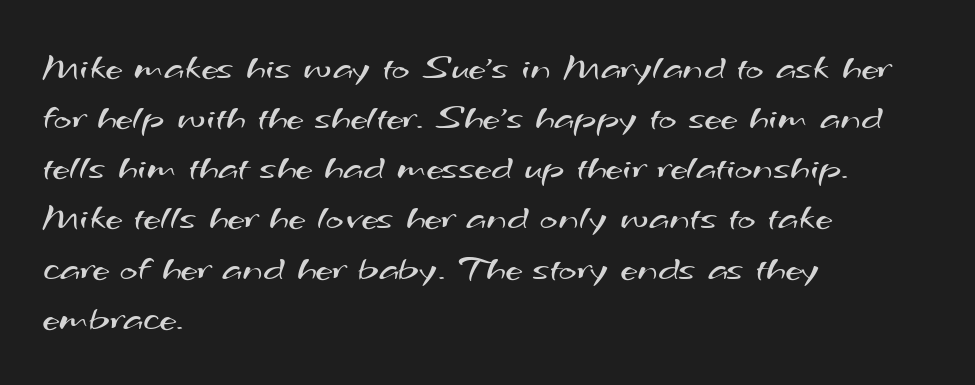
Think of a printed novel: that variable character pitch is what you see here. The tracking reads as untouched default to a designer's eye. A normal amount of white space separates one row of letters from the next. The rendering shows plain stroke endings on the letterforms — a sans-serif design. Think standard paragraph weight, or any step lighter than that.
